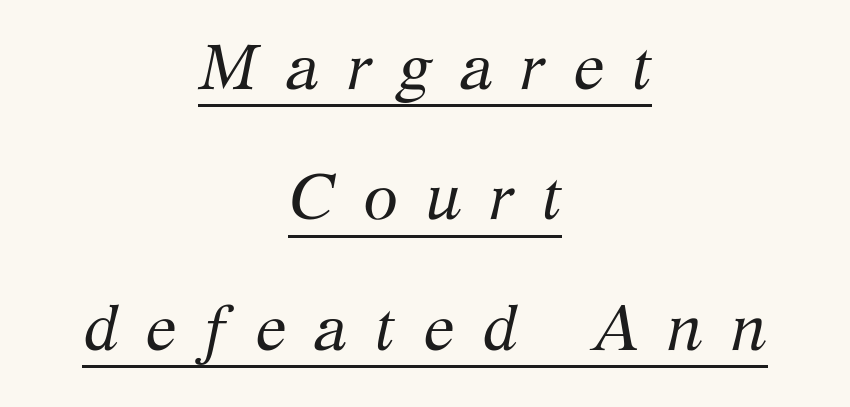
The image shows 63 px regular-weight serif type, italic (leaning right); set centered, loose line spacing (2.07x), unusually wide letter spacing (+0.44 em), underlined; medium stroke contrast and a medium x-height.
